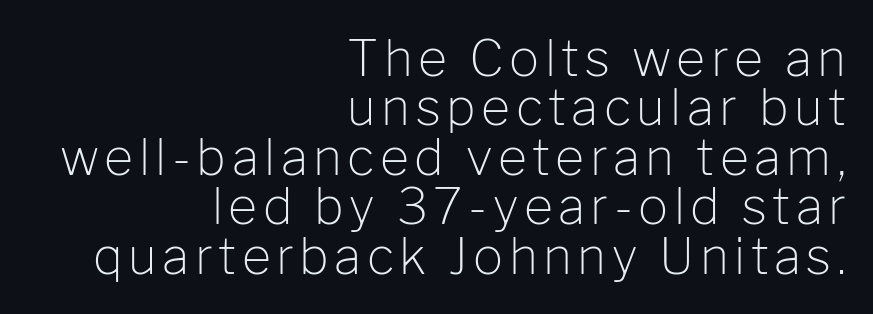
The image shows 50 px light sans-serif type, upright; set right-aligned, tight line spacing (0.99x), not underlined; low stroke contrast and a medium x-height.
